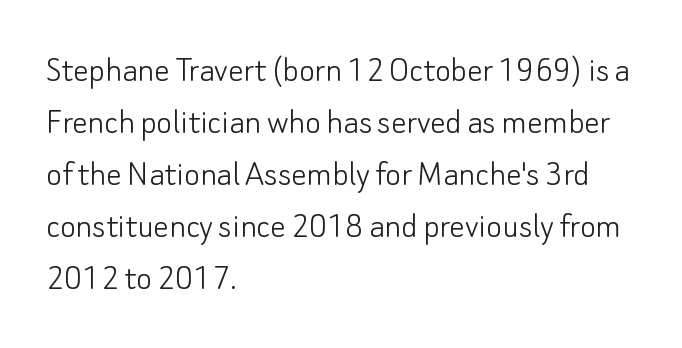
The image shows 38 px light sans-serif type, upright; set left-aligned, normal line spacing (1.37x), normal letter spacing, not underlined; low stroke contrast and a small x-height.
